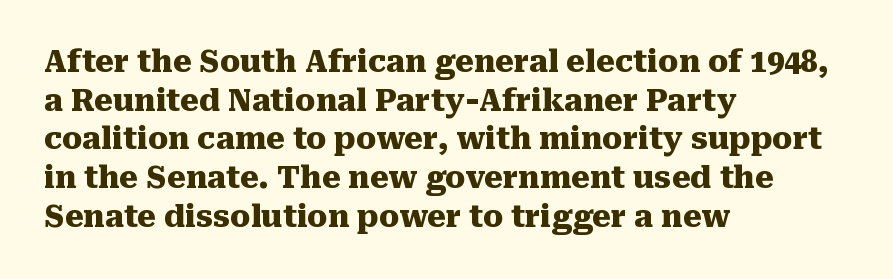
Q: Is the text bold? A: Yes.
Q: Is the text italic (slanted)? A: No, it is upright.
Q: Is the typeface a serif or a sans-serif typeface? A: Serif.
Q: Is the text underlined? A: No.
Q: How is the paragraph aligned? A: Left-aligned.
Q: Is the spacing between letters normal or unusually wide? A: Normal.
Q: Is the spacing between lines tight, normal or loose? A: Normal.
Q: Width (condensed, normal, or wide)? A: Normal.
Q: Stroke contrast? A: Medium.
Q: x-height? A: Medium.
Q: Monospaced? A: No.
